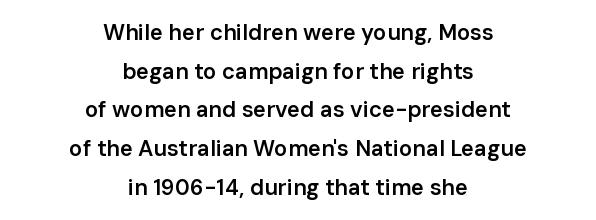
The image shows 22 px text type, upright; set centered, line spacing 1.76x, normal letter spacing, not underlined.
